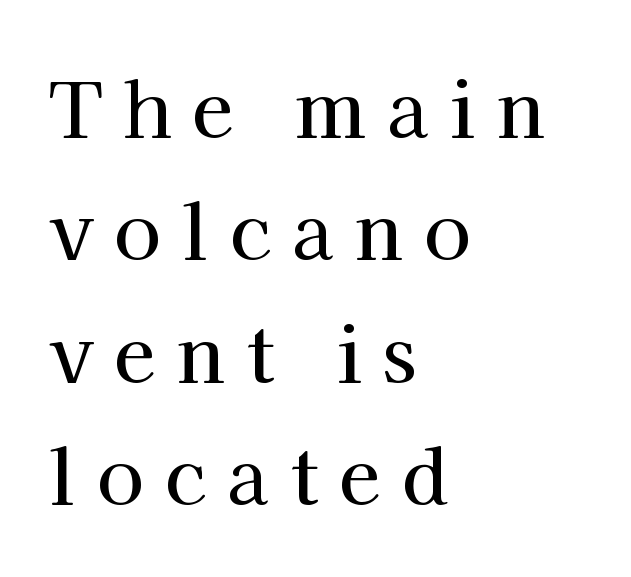
The typeface chosen for these lines features serifs. Each letter keeps its own natural width here, so spacing adapts to shape. Check under the words: just untouched page. The text block is weighted toward the left margin, trailing off unevenly rightward.
